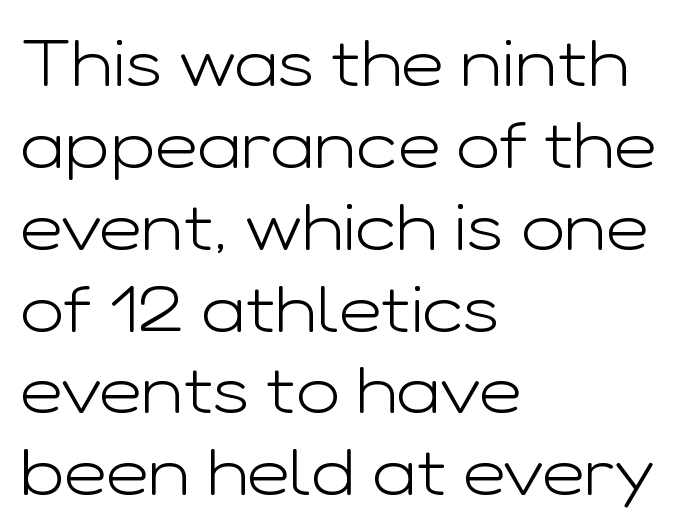
Quick note: underline off. Nothing sits at the stroke ends, so this counts as sans-serif. Spacing verdict: proportional, widths tailored to each character. Stems and bowls with no extra thickness — not bold. Ascenders rise straight up at ninety degrees. The tracking reads as untouched default to a designer's eye.
